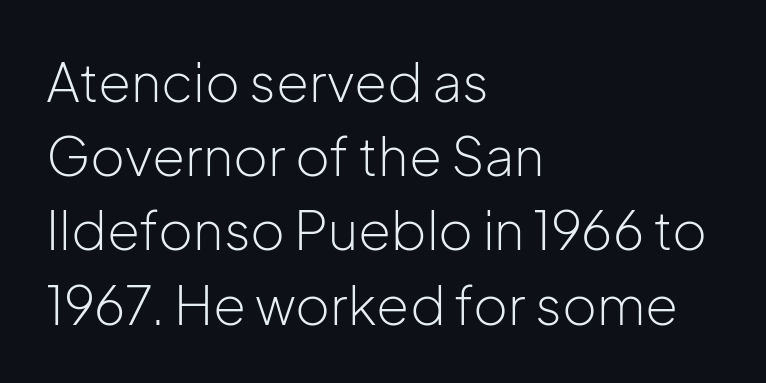
{"serif": "no", "italic": "no", "bold": "no", "weight": "light", "width": "normal", "stroke_contrast": "low", "x_height": "medium", "monospaced": "no", "underline": "no", "align": "left", "line_spacing": "normal", "line_spacing_ratio": 1.4, "letter_spacing": "normal", "letter_spacing_em": 0.0, "glyph_px": 53}
